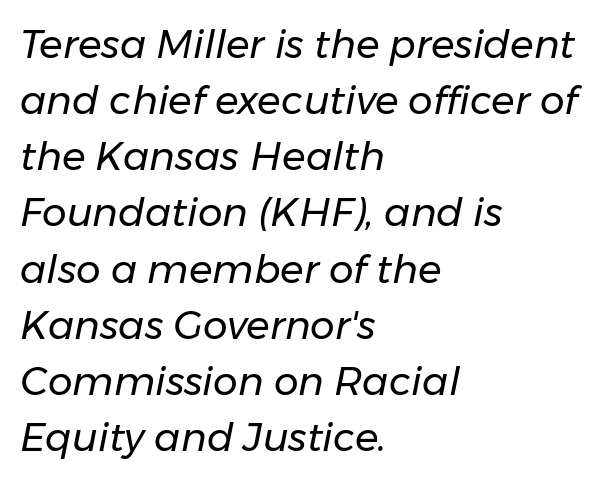
The image shows 39 px regular-weight type, italic (leaning right); set left-aligned, normal line spacing (1.44x), normal letter spacing, not underlined; low stroke contrast and a medium x-height.
